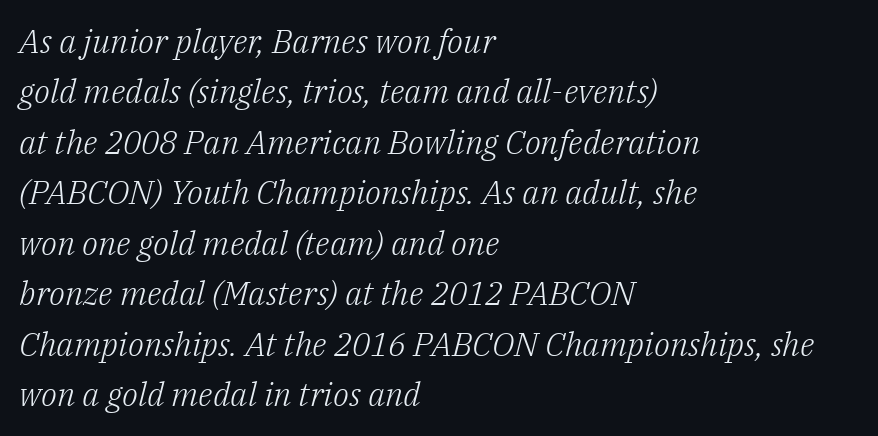
Q: Is the text bold? A: No.
Q: Is the text italic (slanted)? A: Yes, it leans right by about 14 degrees.
Q: Is the typeface a serif or a sans-serif typeface? A: Serif.
Q: Is the text underlined? A: No.
Q: How is the paragraph aligned? A: Left-aligned.
Q: Is the spacing between letters normal or unusually wide? A: Normal.
Q: Is the spacing between lines tight, normal or loose? A: Normal.
Q: Width (condensed, normal, or wide)? A: Normal.
Q: Stroke contrast? A: Low.
Q: x-height? A: Medium.
Q: Monospaced? A: No.
